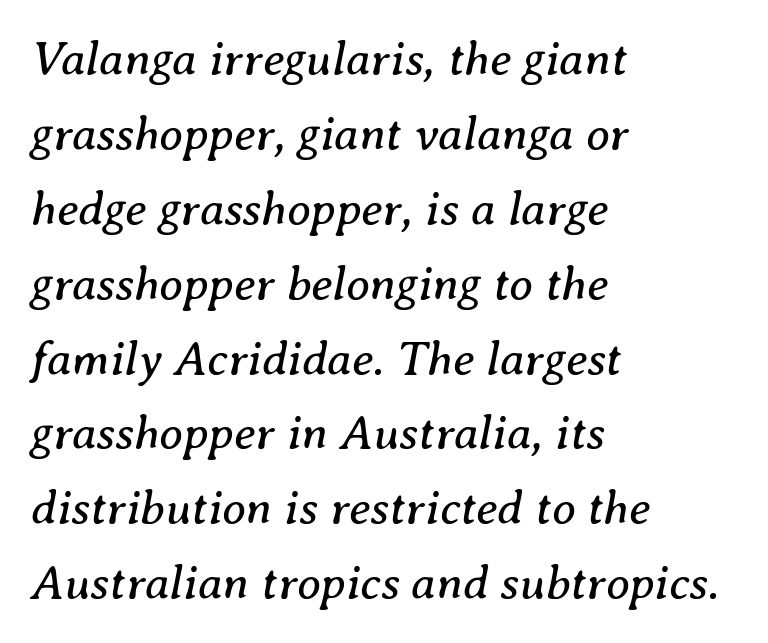
The space beneath each line is pristine and unruled. The glyphs in this specimen are seriffed. Words appear dense and cohesive because spacing is normal. Heft: none added — not bold. The letters advance in unequal steps, a hallmark of proportional type. Italic: yes, the glyphs are oblique.
